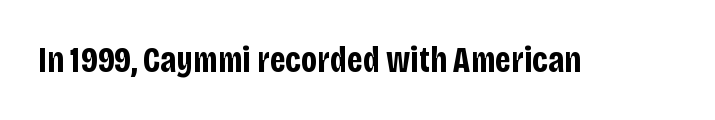
{"serif": "no", "italic": "no", "bold": "yes", "weight": "bold", "width": "condensed", "stroke_contrast": "low", "x_height": "large", "monospaced": "no", "underline": "no", "letter_spacing": "normal", "letter_spacing_em": 0.0, "glyph_px": 36}
